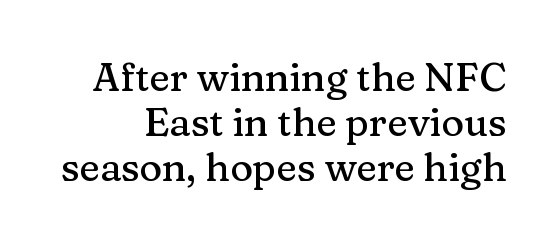
Quick note: underline off. Each letter keeps its own natural width here, so spacing adapts to shape. Font category for this specimen: serif. Short note: letters normally spaced.
